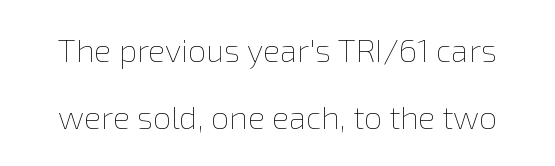
Compared with typical paragraphs, the rows here are farther apart. Unmarked baselines from the first word to the last. A light-to-regular cut is what we see here. Varying glyph widths throughout — classic text-font behaviour. Observe the ordinary spacing: letters are neighbours, not strangers. The typography opts for an upright posture over an oblique one.
